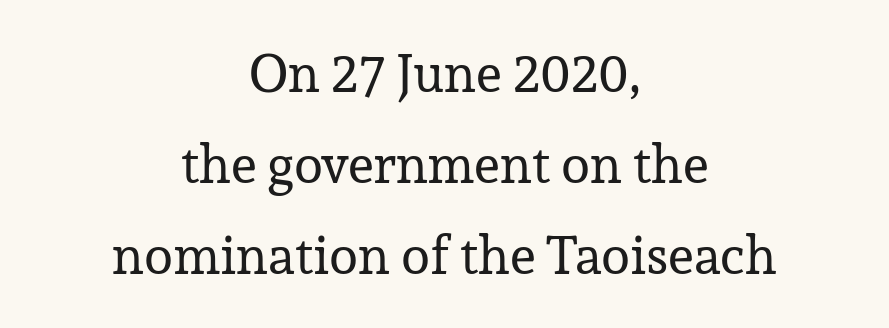
{"serif": "yes", "italic": "no", "bold": "no", "weight": "regular", "width": "normal", "stroke_contrast": "low", "x_height": "medium", "monospaced": "no", "underline": "no", "align": "center", "line_spacing_ratio": 1.72, "letter_spacing": "normal", "letter_spacing_em": 0.0, "glyph_px": 53}
